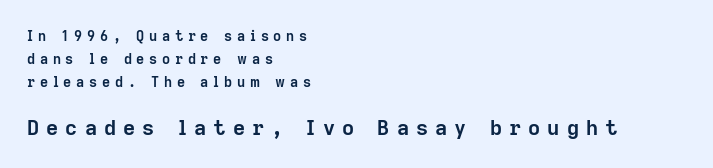
Q: Is the text bold? A: Yes.
Q: Is the text italic (slanted)? A: No, it is upright.
Q: Is the text underlined? A: No.
Q: How is the paragraph aligned? A: Left-aligned.
Q: Is the spacing between letters normal or unusually wide? A: Unusually wide.
Q: Is the spacing between lines tight, normal or loose? A: Normal.
Q: Which block of text is set in a larger size, the first (top) or the second (bottom)? A: The second (bottom) one.
